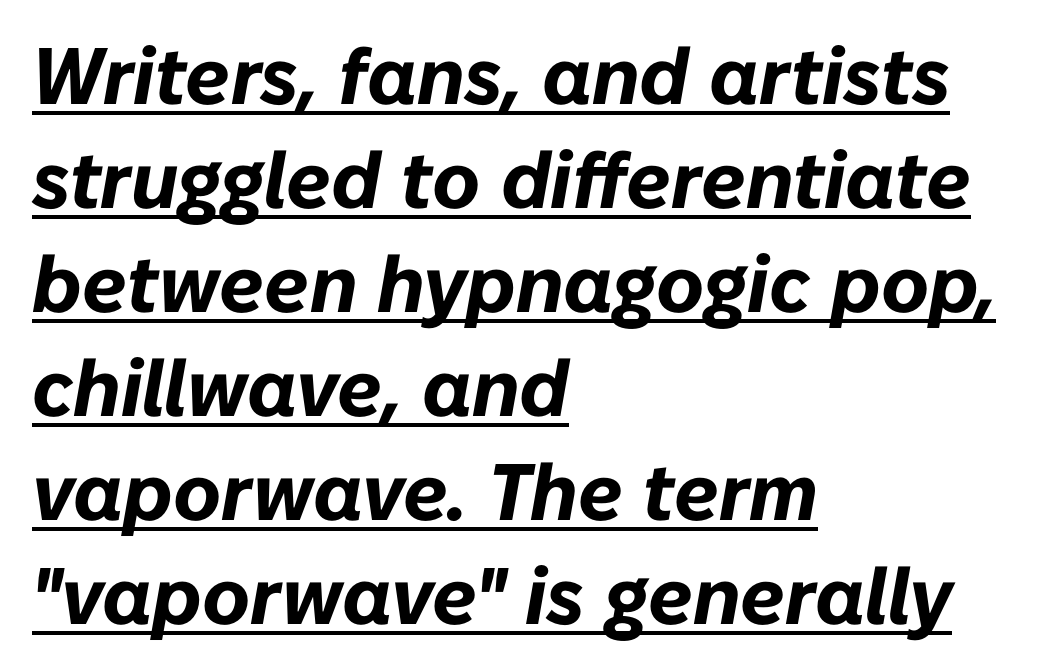
{"italic": "yes", "lean": "right", "slant_degrees": 10, "bold": "yes", "weight": "bold", "width": "normal", "stroke_contrast": "low", "x_height": "medium", "monospaced": "no", "underline": "yes", "align": "left", "line_spacing": "normal", "line_spacing_ratio": 1.3, "letter_spacing": "normal", "letter_spacing_em": 0.0, "glyph_px": 80}
